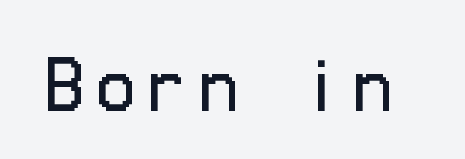
{"serif": "no", "italic": "no", "bold": "no", "weight": "regular", "width": "normal", "stroke_contrast": "low", "x_height": "medium", "underline": "no", "letter_spacing": "wide", "letter_spacing_em": 0.21, "glyph_px": 63}
